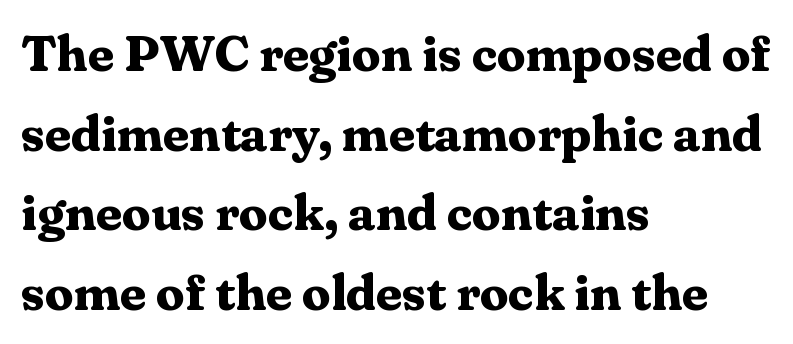
Q: Is the text bold? A: Yes.
Q: Is the text italic (slanted)? A: No, it is upright.
Q: Is the typeface a serif or a sans-serif typeface? A: Serif.
Q: Is the text underlined? A: No.
Q: How is the paragraph aligned? A: Left-aligned.
Q: Is the spacing between letters normal or unusually wide? A: Normal.
Q: Is the spacing between lines tight, normal or loose? A: Normal.
Q: Width (condensed, normal, or wide)? A: Normal.
Q: Stroke contrast? A: Medium.
Q: x-height? A: Medium.
Q: Monospaced? A: No.
